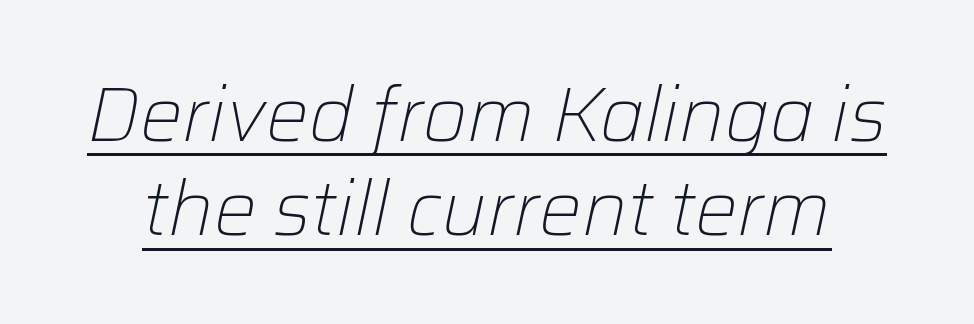
The image shows 76 px light type, italic (leaning right); set line spacing 1.24x, normal letter spacing, underlined; low stroke contrast and a medium x-height.
